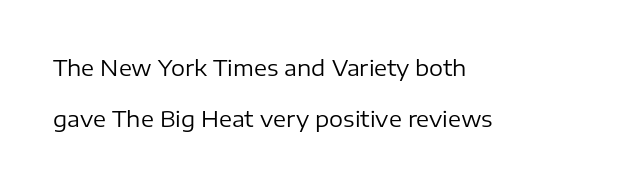
Q: Is the text bold? A: No.
Q: Is the text italic (slanted)? A: No, it is upright.
Q: Is the text underlined? A: No.
Q: How is the paragraph aligned? A: Left-aligned.
Q: Is the spacing between letters normal or unusually wide? A: Normal.
Q: Is the spacing between lines tight, normal or loose? A: Loose.
